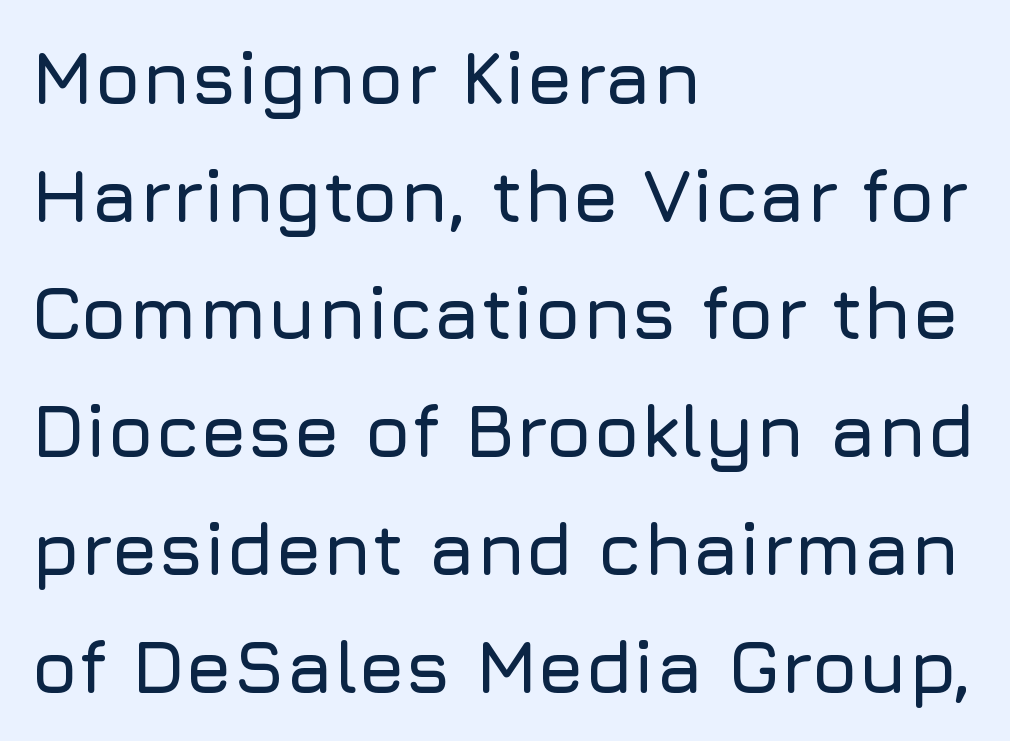
Q: Is the text italic (slanted)? A: No, it is upright.
Q: Is the typeface a serif or a sans-serif typeface? A: Sans-serif.
Q: Is the text underlined? A: No.
Q: How is the paragraph aligned? A: Left-aligned.
Q: Is the spacing between letters normal or unusually wide? A: Normal.
Q: Is the spacing between lines tight, normal or loose? A: Normal.
Q: Width (condensed, normal, or wide)? A: Normal.
Q: Stroke contrast? A: Low.
Q: x-height? A: Medium.
Q: Monospaced? A: No.
